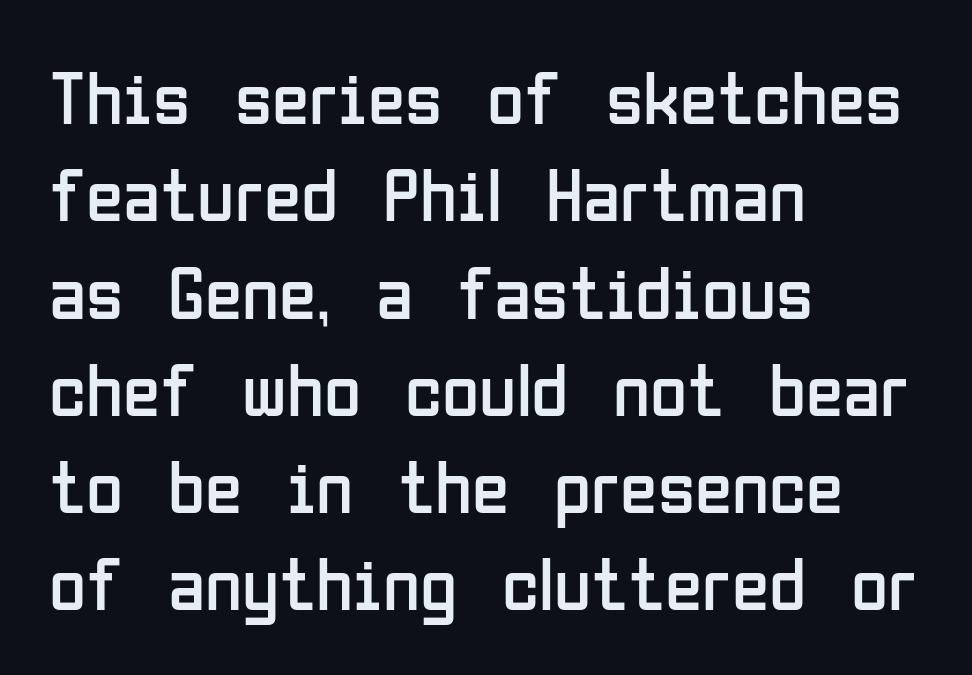
Q: Is the text bold? A: No.
Q: Is the text italic (slanted)? A: No, it is upright.
Q: Is the typeface a serif or a sans-serif typeface? A: Sans-serif.
Q: Is the text underlined? A: No.
Q: How is the paragraph aligned? A: Left-aligned.
Q: Is the spacing between letters normal or unusually wide? A: Normal.
Q: Is the spacing between lines tight, normal or loose? A: Normal.
Q: Width (condensed, normal, or wide)? A: Condensed.
Q: Stroke contrast? A: Low.
Q: x-height? A: Medium.
Q: Monospaced? A: No.
